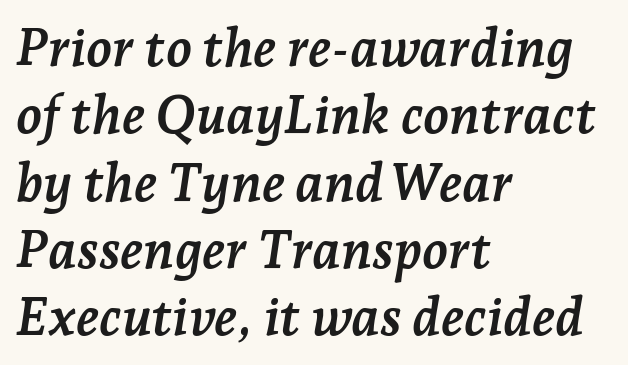
The image shows 53 px semibold serif type, italic (leaning right); set left-aligned, normal line spacing (1.27x), normal letter spacing, not underlined; low stroke contrast and a medium x-height.
